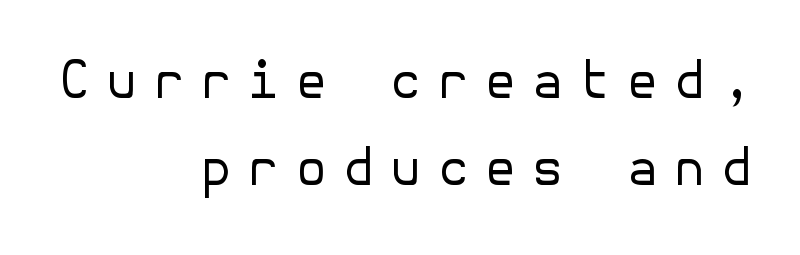
{"serif": "no", "italic": "no", "bold": "no", "weight": "regular", "width": "normal", "stroke_contrast": "low", "x_height": "medium", "underline": "no", "align": "right", "line_spacing_ratio": 1.71, "letter_spacing": "wide", "letter_spacing_em": 0.31, "glyph_px": 51}
